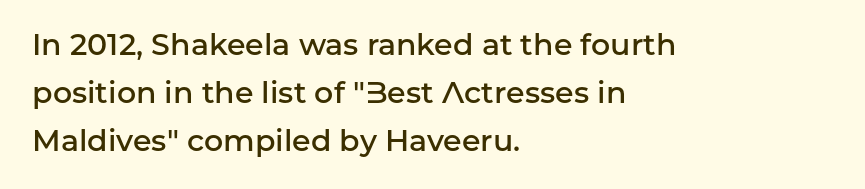
{"serif": "no", "italic": "no", "bold": "semi", "weight": "semibold", "width": "normal", "stroke_contrast": "low", "x_height": "medium", "monospaced": "no", "underline": "no", "align": "left", "line_spacing": "normal", "line_spacing_ratio": 1.6, "letter_spacing": "normal", "letter_spacing_em": 0.0, "glyph_px": 30}
